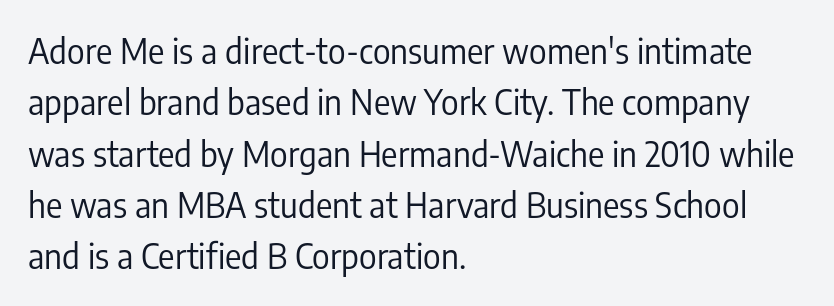
{"serif": "no", "italic": "no", "bold": "no", "weight": "regular", "width": "condensed", "stroke_contrast": "low", "x_height": "medium", "monospaced": "no", "underline": "no", "align": "left", "line_spacing": "normal", "line_spacing_ratio": 1.51, "letter_spacing": "normal", "letter_spacing_em": 0.0, "glyph_px": 34}
